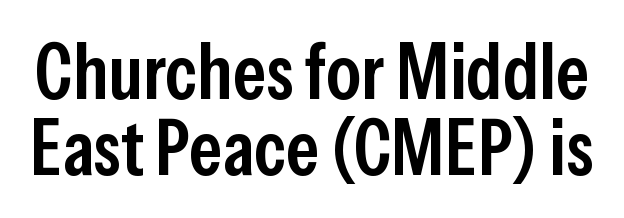
The image shows 78 px semibold, condensed sans-serif type, upright; set tight line spacing (0.97x), normal letter spacing, not underlined; low stroke contrast and a medium x-height.
